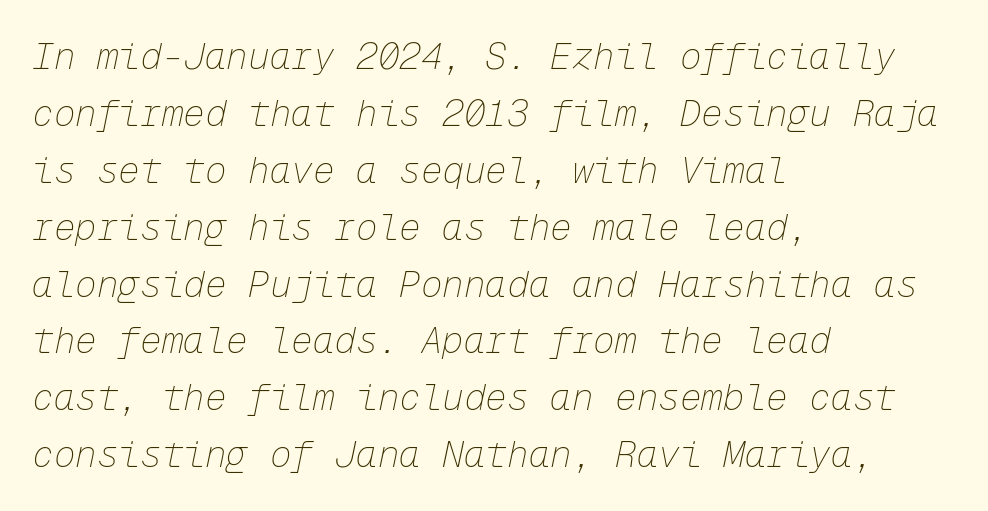
The image shows 36 px thin type, italic (leaning right), monospaced; set left-aligned, normal line spacing (1.58x), normal letter spacing, not underlined; low stroke contrast and a medium x-height.
